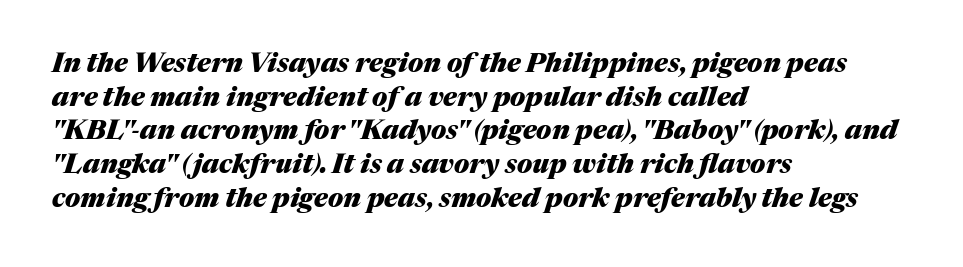
{"italic": "yes", "lean": "right", "slant_degrees": 17, "bold": "yes", "underline": "no", "align": "left", "line_spacing": "normal", "line_spacing_ratio": 1.25, "letter_spacing": "normal", "letter_spacing_em": 0.0, "glyph_px": 27}
